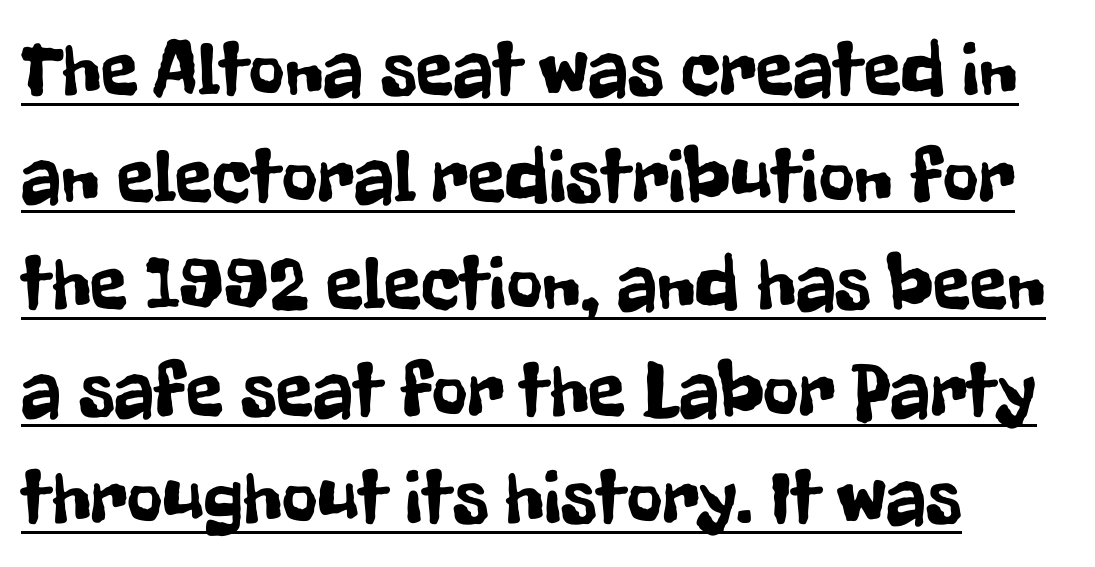
Q: Is the text italic (slanted)? A: No, it is upright.
Q: Is the typeface a serif or a sans-serif typeface? A: Sans-serif.
Q: Is the text underlined? A: Yes.
Q: How is the paragraph aligned? A: Left-aligned.
Q: Is the spacing between letters normal or unusually wide? A: Normal.
Q: Is the spacing between lines tight, normal or loose? A: Normal.
Q: Width (condensed, normal, or wide)? A: Condensed.
Q: Stroke contrast? A: Low.
Q: x-height? A: Medium.
Q: Monospaced? A: No.
